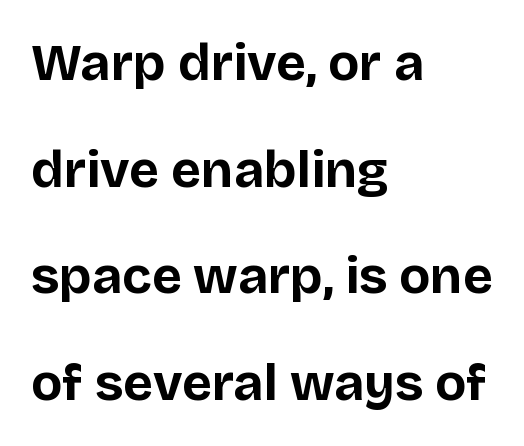
What kind of face is this? One without serifs — a sans. What weight is shown? A full bold with thick strokes. A great deal of white space separates one row of letters from the next. The compositor pushed each line to the left boundary. Any mark beneath the type? The region is blank.
